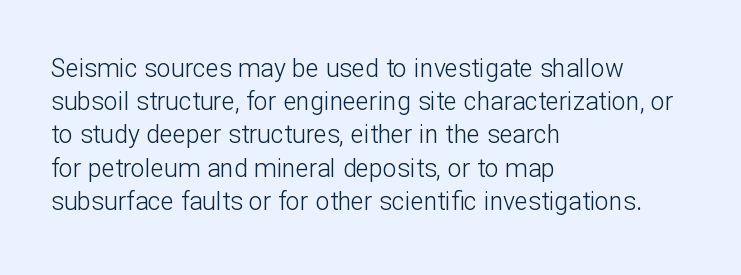
Q: Is the text bold? A: No.
Q: Is the text italic (slanted)? A: No, it is upright.
Q: Is the text underlined? A: No.
Q: How is the paragraph aligned? A: Left-aligned.
Q: Is the spacing between letters normal or unusually wide? A: Normal.
Q: Is the spacing between lines tight, normal or loose? A: Normal.
